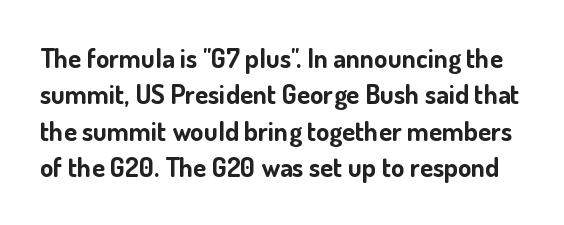
{"italic": "no", "bold": "yes", "underline": "no", "line_spacing": "normal", "line_spacing_ratio": 1.35, "letter_spacing": "normal", "letter_spacing_em": 0.0, "glyph_px": 27}
